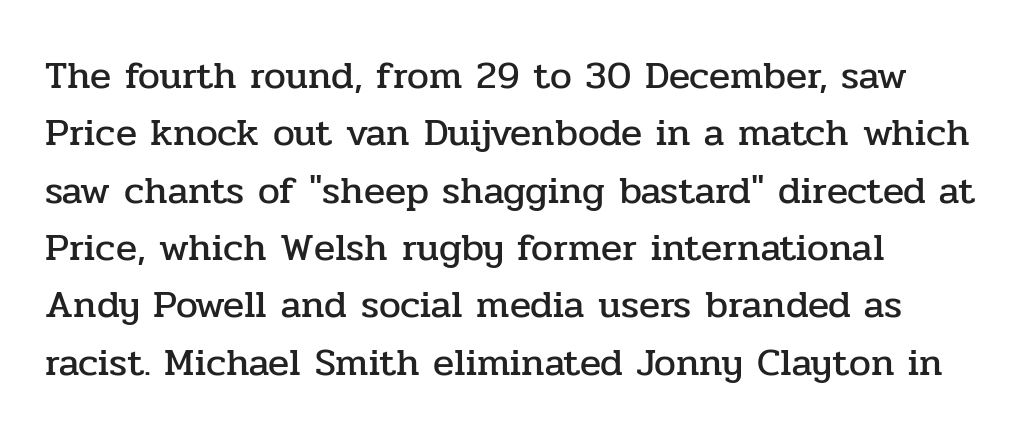
Q: Is the text italic (slanted)? A: No, it is upright.
Q: Is the typeface a serif or a sans-serif typeface? A: Serif.
Q: Is the text underlined? A: No.
Q: Is the spacing between letters normal or unusually wide? A: Normal.
Q: Is the spacing between lines tight, normal or loose? A: Normal.
Q: Width (condensed, normal, or wide)? A: Normal.
Q: Stroke contrast? A: Low.
Q: x-height? A: Medium.
Q: Monospaced? A: No.
